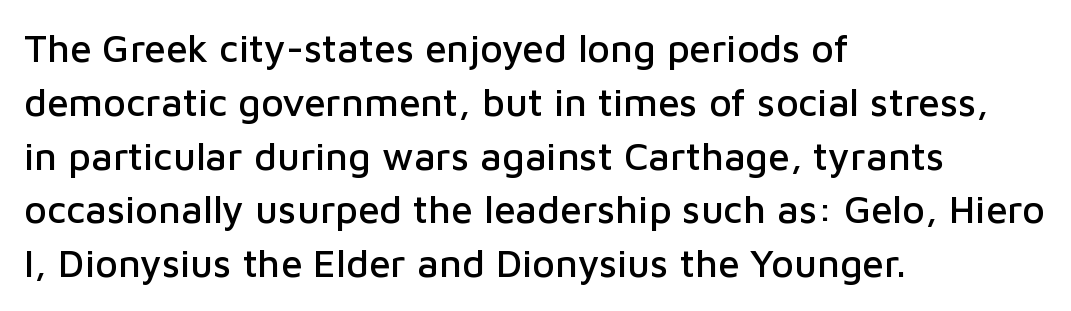
This sample uses a sans-serif face. Short note: letters normally spaced. The letters stand straight up with perfectly vertical stems. Honestly, the row spacing looks completely unremarkable.
